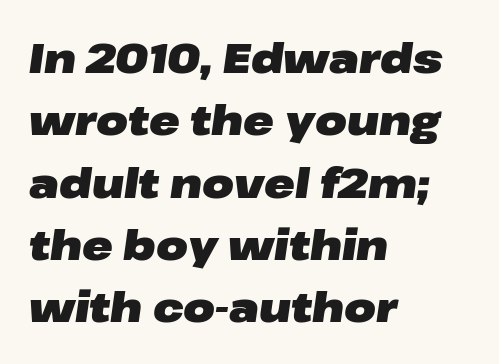
A typesetter would call this leading conventional body-copy spacing. Descenders hang freely into open space. On the weight axis this lands at bold, roughly 700. Students, note that the glyphs here touch the page at normal intervals. Quick note: italic.
